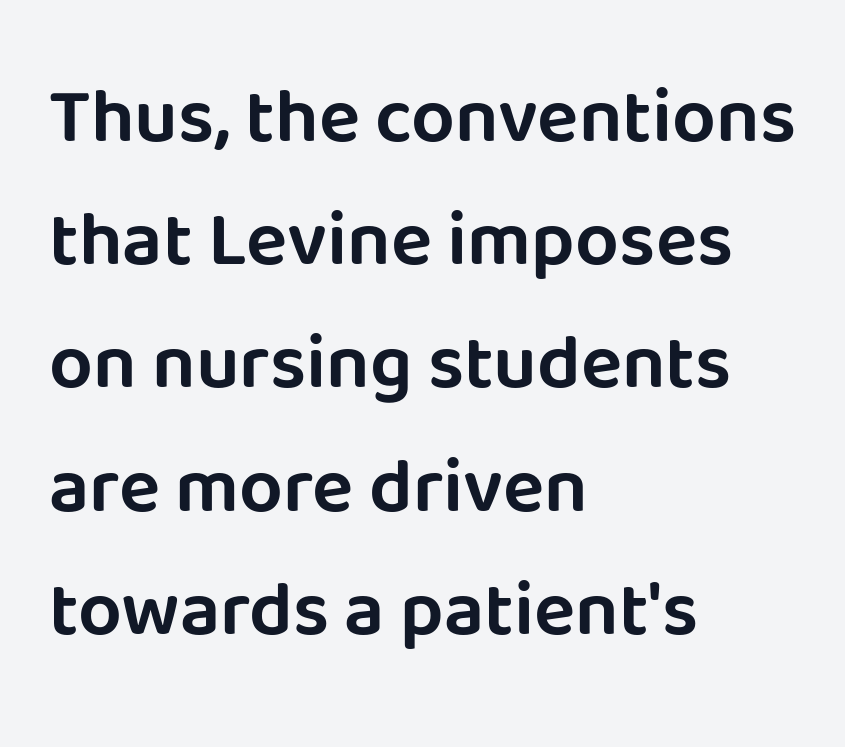
The image shows 77 px sans-serif type, upright; set left-aligned, normal line spacing (1.6x), normal letter spacing, not underlined; low stroke contrast and a large x-height.
